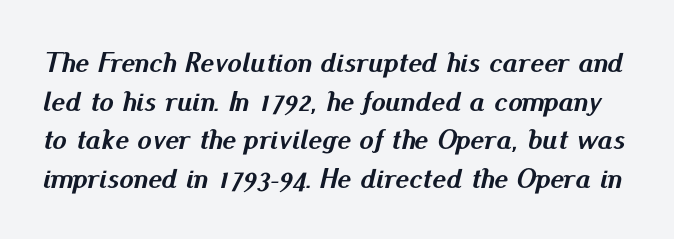
Q: Is the text bold? A: Yes.
Q: Is the text italic (slanted)? A: Yes, it leans right by about 13 degrees.
Q: Is the text underlined? A: No.
Q: Is the spacing between letters normal or unusually wide? A: Normal.
Q: Is the spacing between lines tight, normal or loose? A: Normal.
Q: Width (condensed, normal, or wide)? A: Normal.
Q: Stroke contrast? A: Medium.
Q: x-height? A: Small.
Q: Monospaced? A: No.
